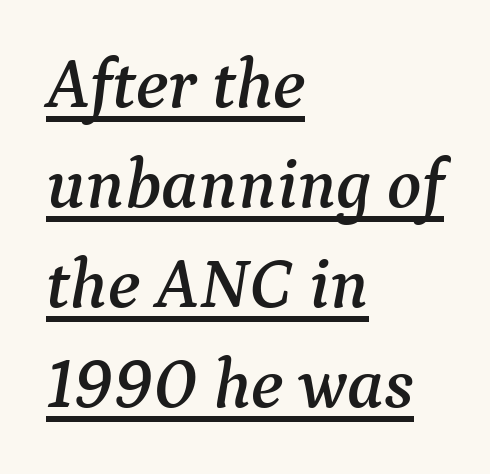
The rendering uses natural spacing where letterforms have individual widths. Compared with a centered layout, this one pins lines to the left instead. Horizontal bands of white between lines are of average thickness. Letter spacing: default. The typesetter has applied underlining to the passage shown.
